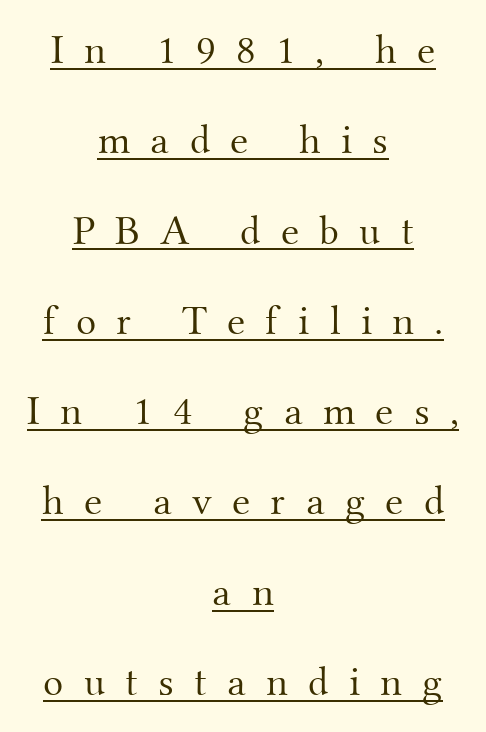
The image shows 42 px light serif type, upright; set centered, loose line spacing (2.15x), unusually wide letter spacing (+0.48 em), underlined; medium stroke contrast and a small x-height.
